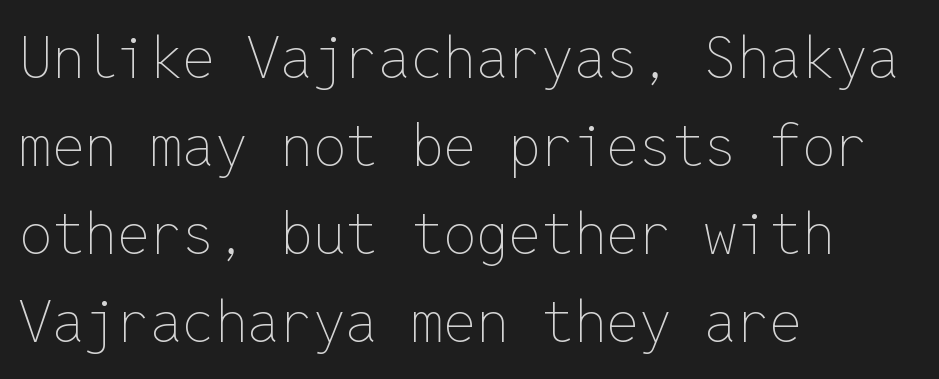
Q: Is the text bold? A: No.
Q: Is the text italic (slanted)? A: No, it is upright.
Q: Is the text underlined? A: No.
Q: How is the paragraph aligned? A: Left-aligned.
Q: Is the spacing between letters normal or unusually wide? A: Normal.
Q: Is the spacing between lines tight, normal or loose? A: Normal.
Q: Width (condensed, normal, or wide)? A: Normal.
Q: Stroke contrast? A: Low.
Q: x-height? A: Medium.
Q: Monospaced? A: Yes.
